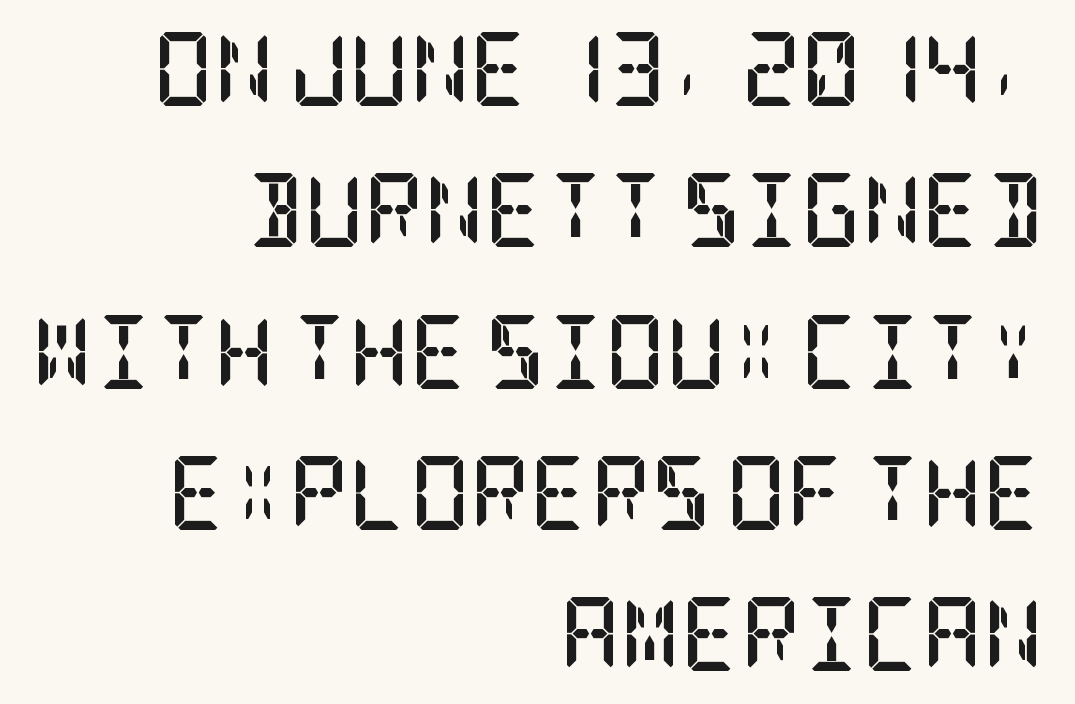
Q: Is the text bold? A: Yes.
Q: Is the text italic (slanted)? A: No, it is upright.
Q: Is the typeface a serif or a sans-serif typeface? A: Serif.
Q: Is the text underlined? A: No.
Q: How is the paragraph aligned? A: Right-aligned.
Q: Is the spacing between letters normal or unusually wide? A: Normal.
Q: Is the spacing between lines tight, normal or loose? A: Loose.
Q: Width (condensed, normal, or wide)? A: Condensed.
Q: Stroke contrast? A: Low.
Q: x-height? A: Large.
